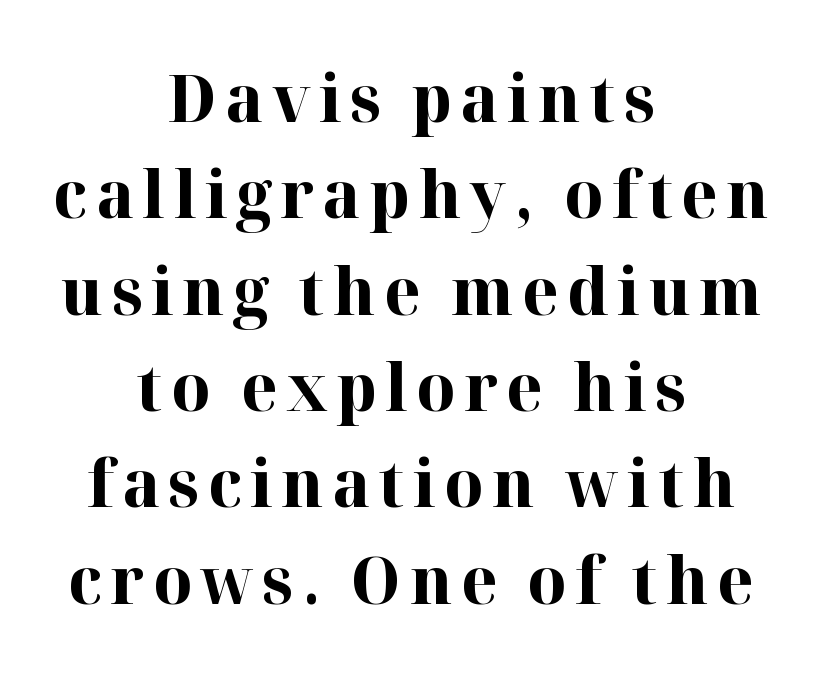
Q: Is the text bold? A: Yes.
Q: Is the text italic (slanted)? A: No, it is upright.
Q: Is the typeface a serif or a sans-serif typeface? A: Serif.
Q: Is the text underlined? A: No.
Q: How is the paragraph aligned? A: Centered.
Q: Is the spacing between lines tight, normal or loose? A: Normal.
Q: Width (condensed, normal, or wide)? A: Normal.
Q: Stroke contrast? A: High.
Q: x-height? A: Medium.
Q: Monospaced? A: No.
